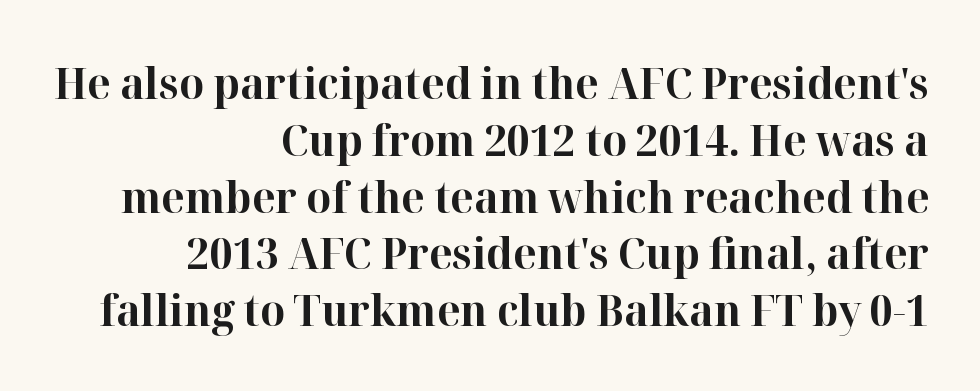
The specimen reads as upright at a glance. The glyphs have the mass of a bold cut. The rag falls on the left side of this text block. Spacing verdict: proportional, widths tailored to each character.
